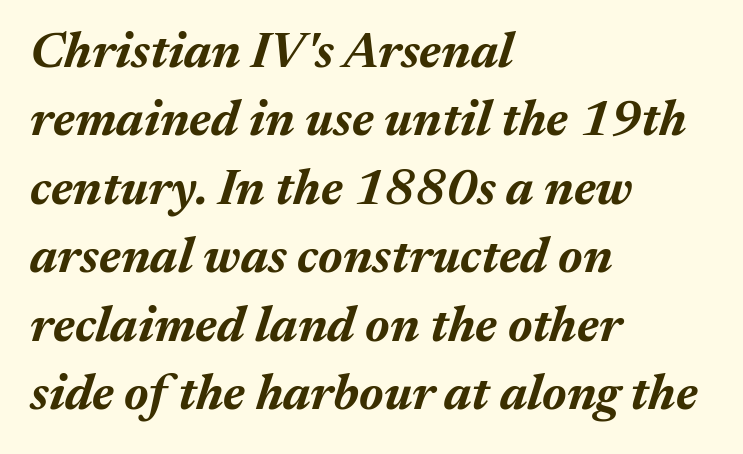
The image shows 50 px bold type, italic (leaning right); set left-aligned, normal line spacing (1.37x), normal letter spacing, not underlined; medium stroke contrast and a medium x-height.
